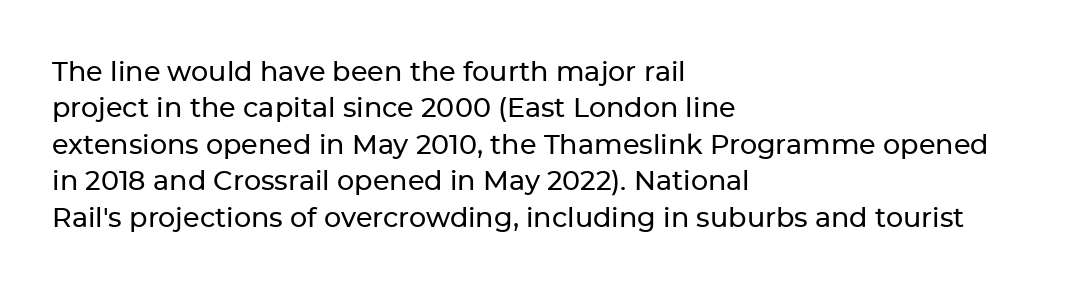
Tracking value appears to be zero — textbook default spacing. The type sits square on the baseline with zero lean. A clean baseline with only descenders dipping below it. Is the block centered? No — it sits flush against the left margin. Notice how descenders clear the ascenders below comfortably — that's standard leading.
